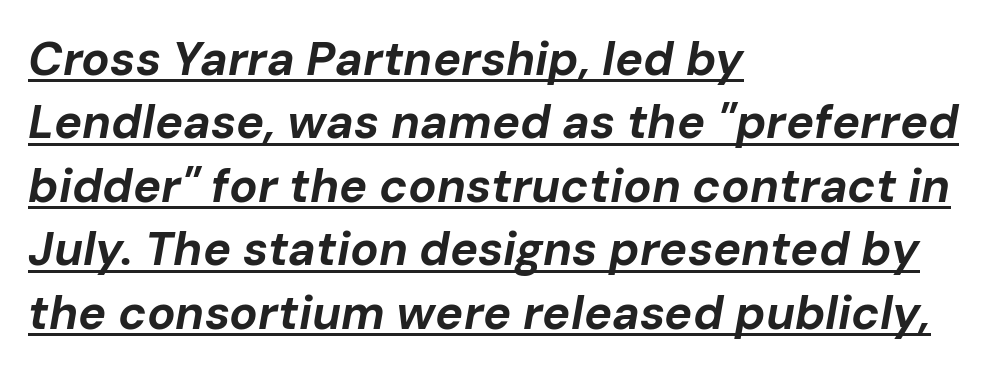
{"italic": "yes", "lean": "right", "slant_degrees": 10, "bold": "yes", "weight": "bold", "width": "normal", "stroke_contrast": "low", "x_height": "medium", "monospaced": "no", "underline": "yes", "align": "left", "line_spacing": "normal", "line_spacing_ratio": 1.35, "letter_spacing": "normal", "letter_spacing_em": 0.0, "glyph_px": 47}
